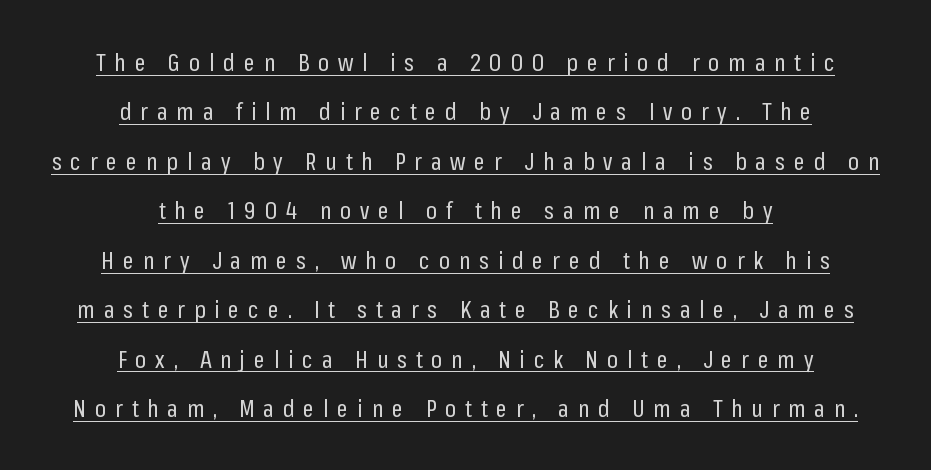
Q: Is the text bold? A: No.
Q: Is the text italic (slanted)? A: No, it is upright.
Q: Is the text underlined? A: Yes.
Q: How is the paragraph aligned? A: Centered.
Q: Is the spacing between letters normal or unusually wide? A: Unusually wide.
Q: Is the spacing between lines tight, normal or loose? A: Loose.
